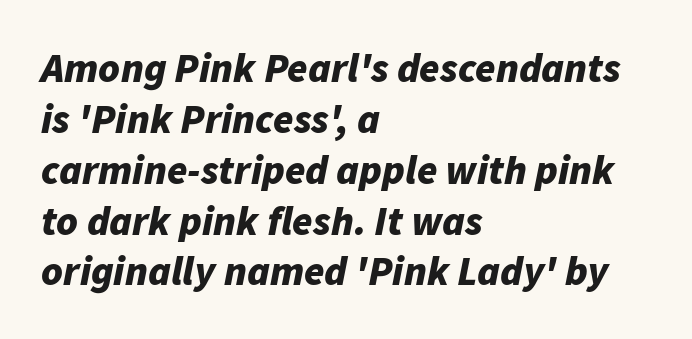
{"italic": "yes", "lean": "right", "slant_degrees": 11, "bold": "yes", "weight": "bold", "width": "normal", "stroke_contrast": "low", "x_height": "medium", "monospaced": "no", "underline": "no", "align": "left", "line_spacing_ratio": 1.24, "letter_spacing": "normal", "letter_spacing_em": 0.0, "glyph_px": 41}
